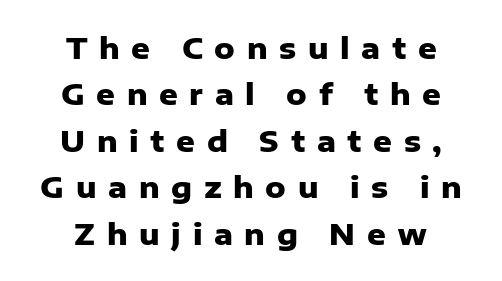
Q: Is the text bold? A: Yes.
Q: Is the text italic (slanted)? A: No, it is upright.
Q: Is the typeface a serif or a sans-serif typeface? A: Sans-serif.
Q: Is the text underlined? A: No.
Q: How is the paragraph aligned? A: Centered.
Q: Is the spacing between letters normal or unusually wide? A: Unusually wide.
Q: Is the spacing between lines tight, normal or loose? A: Normal.
Q: Width (condensed, normal, or wide)? A: Normal.
Q: Stroke contrast? A: Low.
Q: x-height? A: Medium.
Q: Monospaced? A: No.
